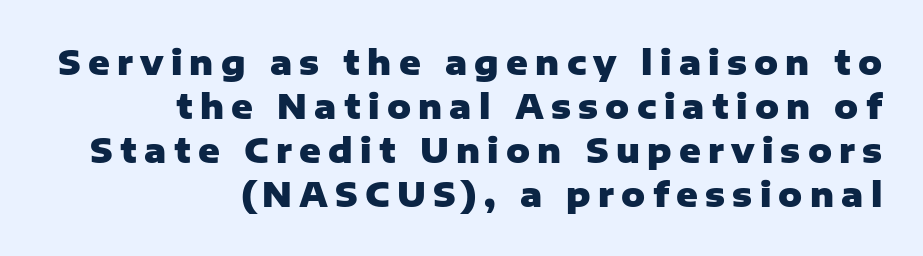
{"serif": "no", "italic": "no", "bold": "yes", "weight": "heavy", "width": "normal", "stroke_contrast": "low", "x_height": "medium", "monospaced": "no", "underline": "no", "align": "right", "line_spacing": "normal", "line_spacing_ratio": 1.33, "letter_spacing": "wide", "letter_spacing_em": 0.22, "glyph_px": 33}
